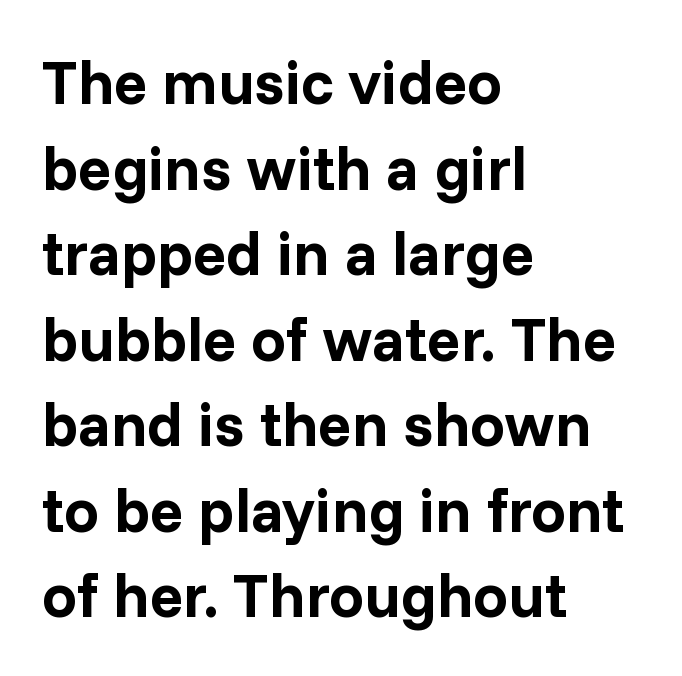
{"serif": "no", "italic": "no", "bold": "yes", "weight": "bold", "width": "normal", "stroke_contrast": "low", "x_height": "medium", "monospaced": "no", "underline": "no", "align": "left", "line_spacing": "normal", "line_spacing_ratio": 1.38, "letter_spacing": "normal", "letter_spacing_em": 0.0, "glyph_px": 62}
